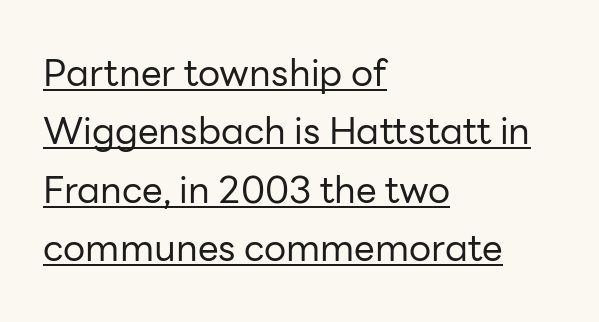
The letters stand upright; this is a roman face. The strokes carry an ordinary text weight at most. What stands out about the letter spacing? Nothing — it is the standard amount. The letters advance in unequal steps, a hallmark of proportional type.
